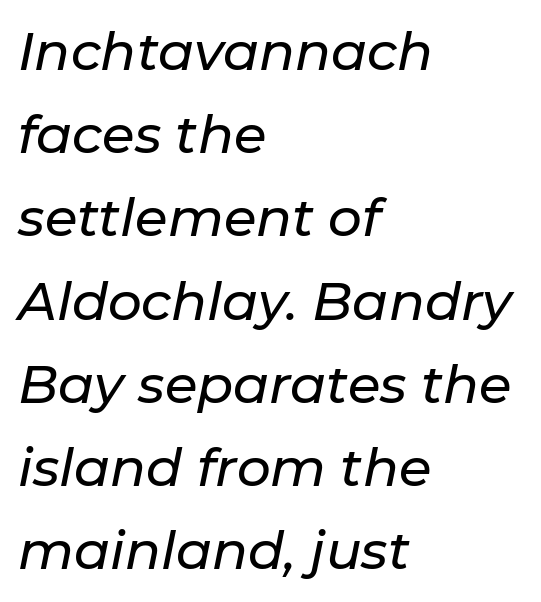
Q: Is the text italic (slanted)? A: Yes, it leans right by about 11 degrees.
Q: Is the text underlined? A: No.
Q: How is the paragraph aligned? A: Left-aligned.
Q: Is the spacing between letters normal or unusually wide? A: Normal.
Q: Is the spacing between lines tight, normal or loose? A: Normal.
Q: Width (condensed, normal, or wide)? A: Normal.
Q: Stroke contrast? A: Low.
Q: x-height? A: Medium.
Q: Monospaced? A: No.
